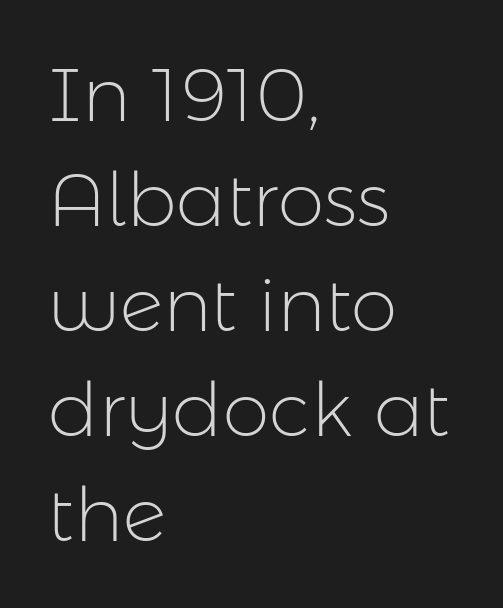
Is the letter spacing exaggerated? No — it looks like the ordinary default. The ragged edge is on the right, which tells us the setting is flush left. Ascenders rise straight up at ninety degrees. Quick note: interline space is typical.
